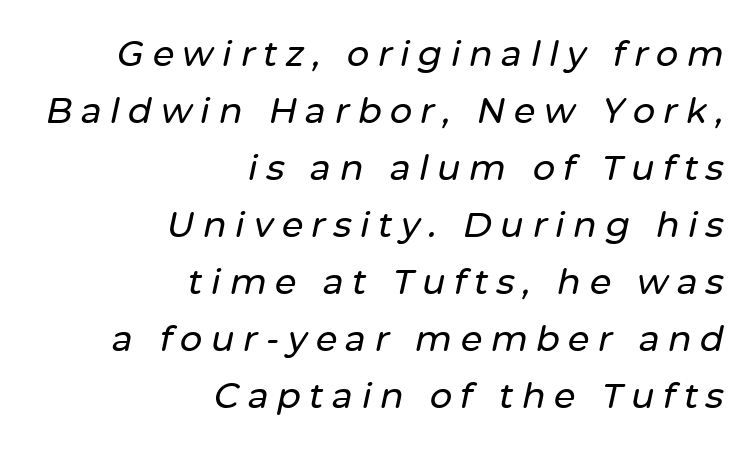
Q: Is the text italic (slanted)? A: Yes, it leans right by about 12 degrees.
Q: Is the text underlined? A: No.
Q: How is the paragraph aligned? A: Right-aligned.
Q: Is the spacing between letters normal or unusually wide? A: Unusually wide.
Q: Is the spacing between lines tight, normal or loose? A: Normal.
Q: Width (condensed, normal, or wide)? A: Normal.
Q: Stroke contrast? A: Low.
Q: x-height? A: Medium.
Q: Monospaced? A: No.
